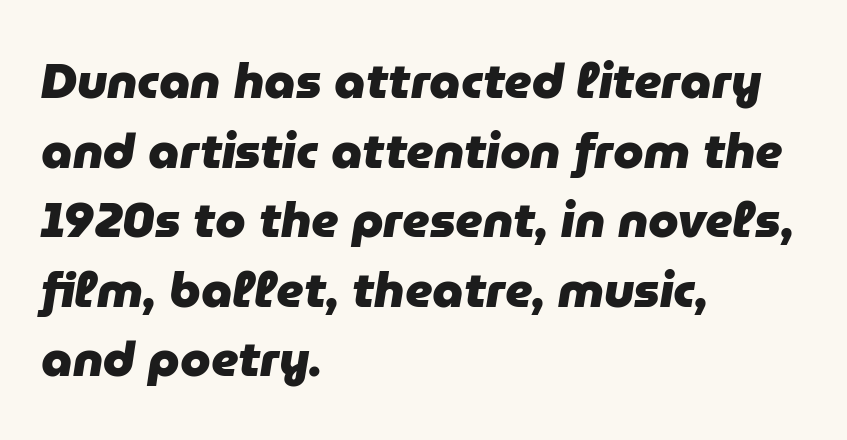
The image shows 49 px heavy type, italic (leaning right); set left-aligned, normal line spacing (1.42x), normal letter spacing, not underlined; low stroke contrast and a medium x-height.
